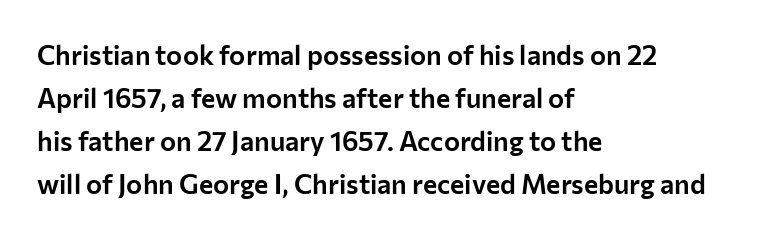
The image shows 27 px text type, upright; set left-aligned, normal line spacing (1.59x), normal letter spacing, not underlined.
